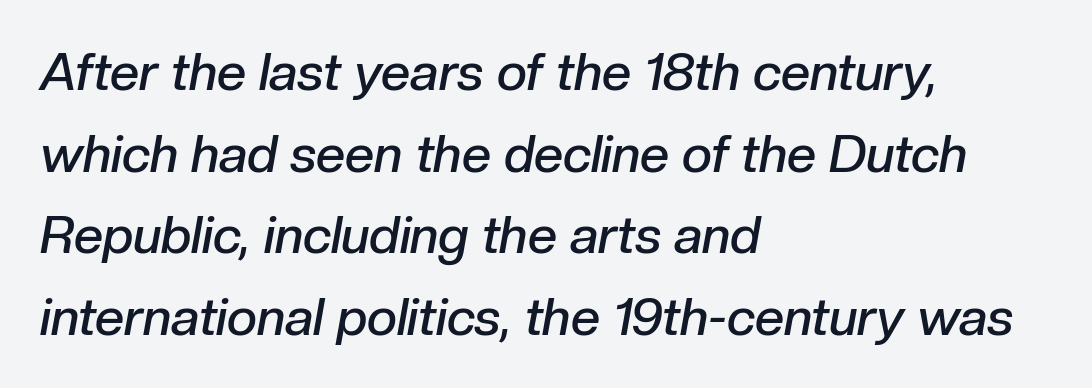
{"italic": "yes", "lean": "right", "slant_degrees": 10, "bold": "semi", "weight": "semibold", "width": "normal", "stroke_contrast": "low", "x_height": "medium", "monospaced": "no", "underline": "no", "align": "left", "line_spacing": "normal", "line_spacing_ratio": 1.57, "letter_spacing": "normal", "letter_spacing_em": 0.0, "glyph_px": 52}
